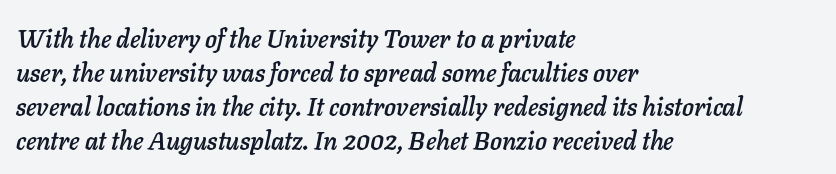
Q: Is the text italic (slanted)? A: Yes, it leans right by about 11 degrees.
Q: Is the text underlined? A: No.
Q: How is the paragraph aligned? A: Left-aligned.
Q: Is the spacing between letters normal or unusually wide? A: Normal.
Q: Is the spacing between lines tight, normal or loose? A: Normal.
